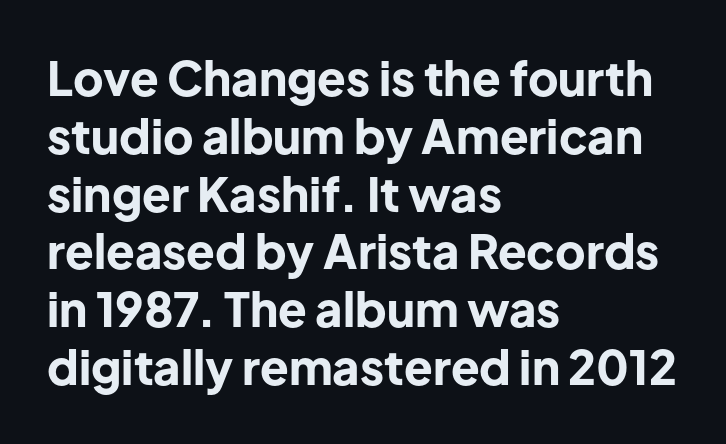
{"serif": "no", "italic": "no", "bold": "yes", "weight": "bold", "width": "normal", "stroke_contrast": "low", "x_height": "medium", "monospaced": "no", "underline": "no", "align": "left", "line_spacing_ratio": 1.23, "letter_spacing": "normal", "letter_spacing_em": 0.0, "glyph_px": 47}
